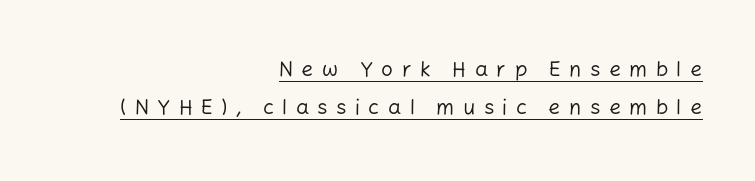
Short note: letters widely spaced. The rag falls on the left side of this text block. This is underlined copy, the kind a proofreader might mark for attention. A quiet, ordinary-to-light weight characterises the typeface. Quick note: not italic, upright.
